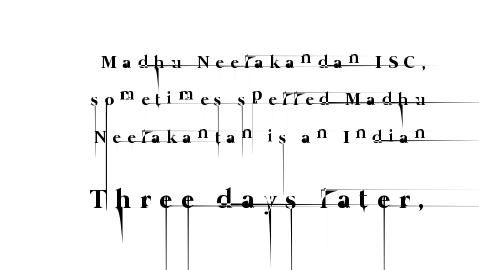
The image shows 27 px text type; set loose line spacing (2.07x), unusually wide letter spacing (+0.34 em), not underlined; the second (bottom) block is 1.5x larger.
